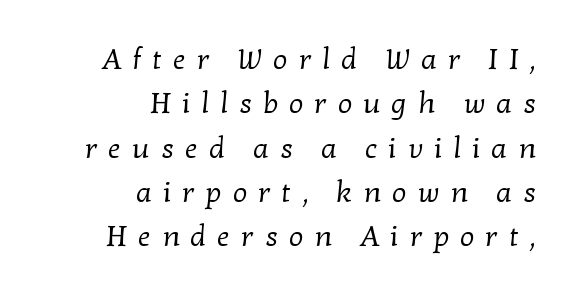
The image shows 29 px regular-weight serif type; set right-aligned, normal line spacing (1.53x), unusually wide letter spacing (+0.38 em), not underlined; low stroke contrast and a medium x-height.
